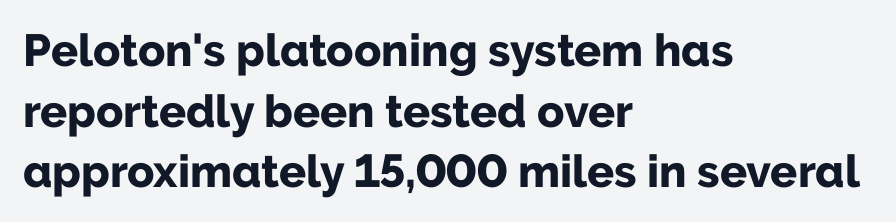
{"serif": "no", "italic": "no", "bold": "yes", "weight": "bold", "width": "normal", "stroke_contrast": "low", "x_height": "medium", "monospaced": "no", "underline": "no", "align": "left", "line_spacing": "normal", "line_spacing_ratio": 1.35, "letter_spacing": "normal", "letter_spacing_em": 0.0, "glyph_px": 45}
